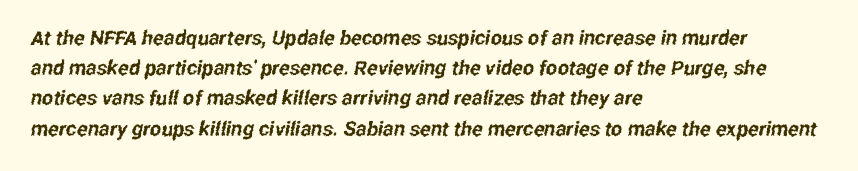
The image shows 20 px text type; set left-aligned, normal line spacing (1.51x), normal letter spacing, not underlined.
